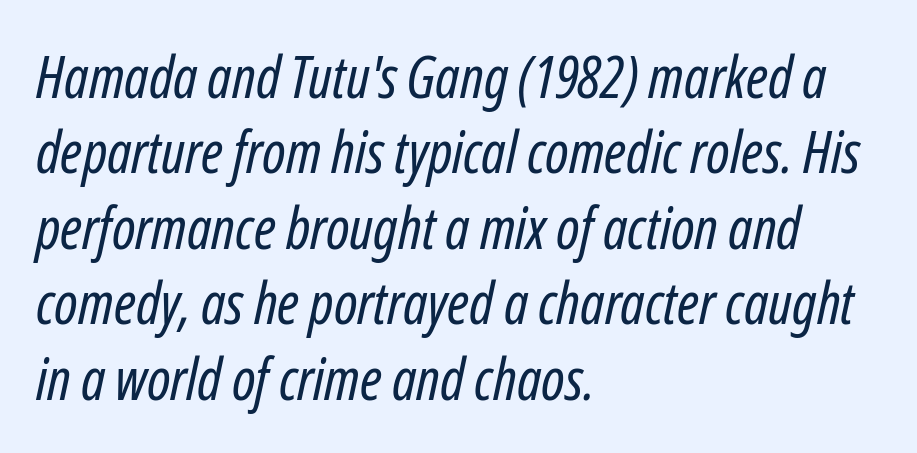
Spacing verdict: proportional, widths tailored to each character. Slant detected: the letters are inclined. The vertical gap from one line to the next is medium. The strokes carry an ordinary text weight at most. Short and long lines alike share a common starting point at left. Letter spacing: default.
